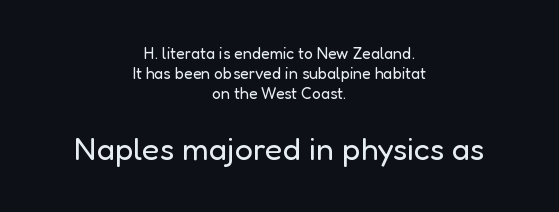
Each letter's strokes conclude bluntly, with no projecting serifs. The letters stand straight up with perfectly vertical stems. The second block has been scaled up relative to the first. You could not count columns in this text — the font is proportionally spaced.
